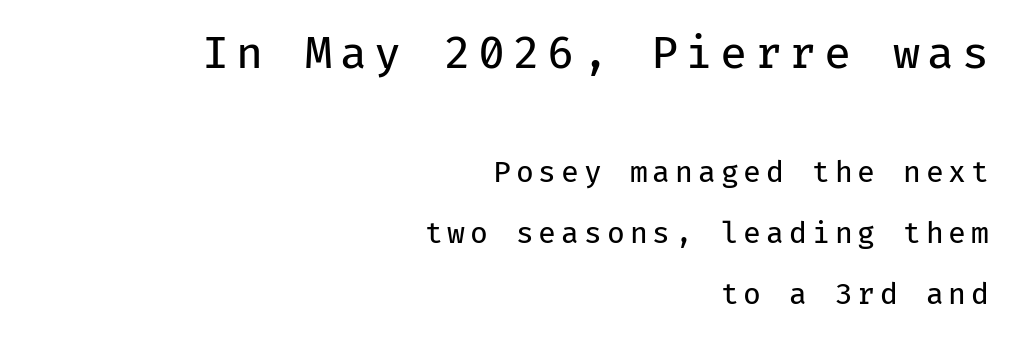
The image shows 44 px regular-weight sans-serif type, upright, monospaced; set right-aligned, loose line spacing (2.11x), not underlined; the first (top) block is 1.52x larger; low stroke contrast and a medium x-height.
